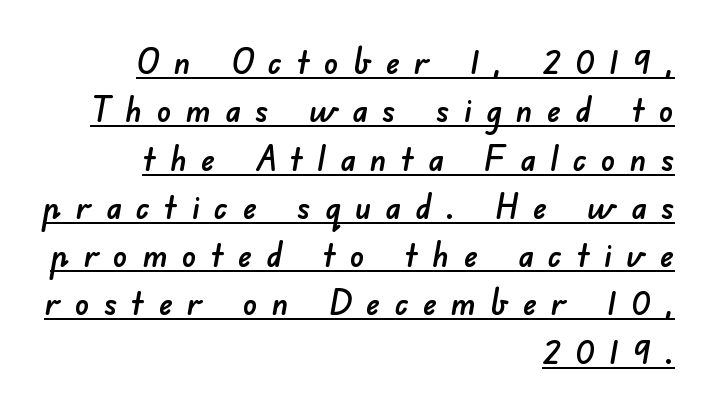
Q: Is the typeface a serif or a sans-serif typeface? A: Sans-serif.
Q: Is the text underlined? A: Yes.
Q: How is the paragraph aligned? A: Right-aligned.
Q: Is the spacing between letters normal or unusually wide? A: Unusually wide.
Q: Is the spacing between lines tight, normal or loose? A: Normal.
Q: Width (condensed, normal, or wide)? A: Normal.
Q: Stroke contrast? A: Low.
Q: x-height? A: Small.
Q: Monospaced? A: No.
